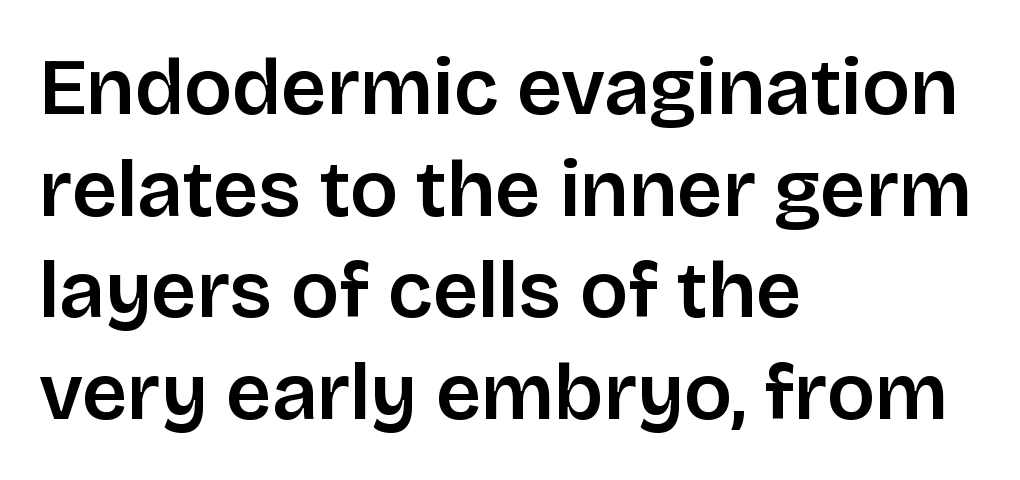
Strokes here are thickened, but only to semibold level. This sample has the flowing, uneven cadence of proportional lettering. This block has exactly the height ordinary leading produces. Each row of text sits above clean, open space. The lines are quadded left. This rendering employs a face without finishing strokes, i.e., a sans-serif.
